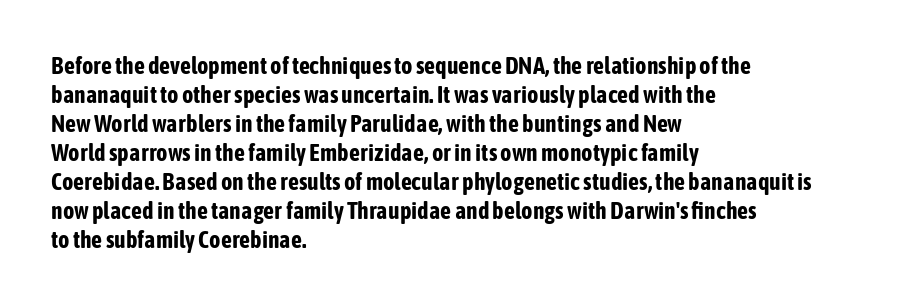
{"italic": "no", "bold": "yes", "underline": "no", "align": "left", "line_spacing_ratio": 1.21, "letter_spacing": "normal", "letter_spacing_em": 0.0, "glyph_px": 24}
